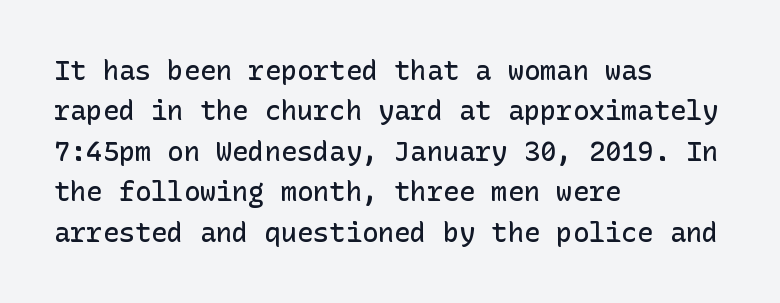
The image shows 27 px text type, upright; set left-aligned, normal line spacing (1.5x), normal letter spacing, not underlined.
